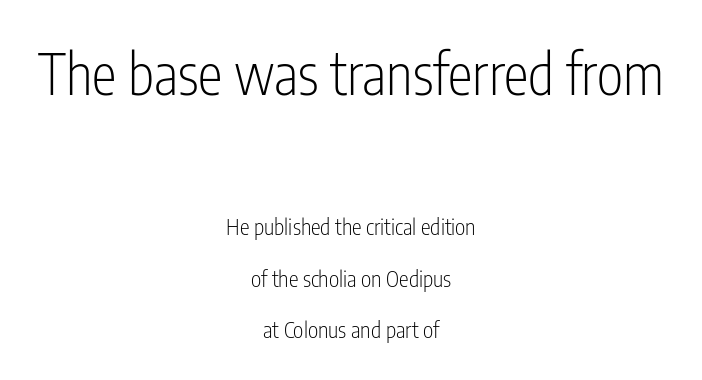
Q: Is the text bold? A: No.
Q: Is the text italic (slanted)? A: No, it is upright.
Q: Is the typeface a serif or a sans-serif typeface? A: Sans-serif.
Q: Is the text underlined? A: No.
Q: How is the paragraph aligned? A: Centered.
Q: Is the spacing between letters normal or unusually wide? A: Normal.
Q: Is the spacing between lines tight, normal or loose? A: Loose.
Q: Which block of text is set in a larger size, the first (top) or the second (bottom)? A: The first (top) one.
Q: Width (condensed, normal, or wide)? A: Condensed.
Q: Stroke contrast? A: Low.
Q: x-height? A: Medium.
Q: Monospaced? A: No.
